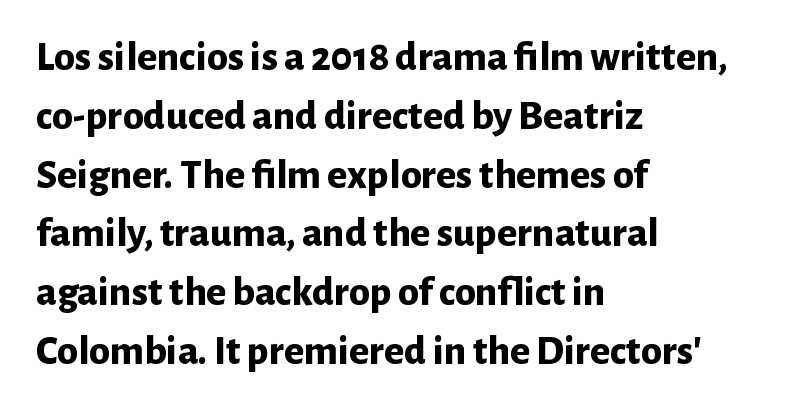
Short note: letters normally spaced. Honestly, there is no underline to notice here at all. The letters advance in unequal steps, a hallmark of proportional type. Typographically, this falls in the sans-serif category.
